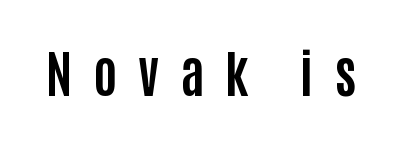
{"serif": "no", "italic": "no", "bold": "yes", "weight": "bold", "width": "condensed", "stroke_contrast": "low", "x_height": "large", "monospaced": "no", "underline": "no", "letter_spacing": "wide", "letter_spacing_em": 0.41, "glyph_px": 51}
